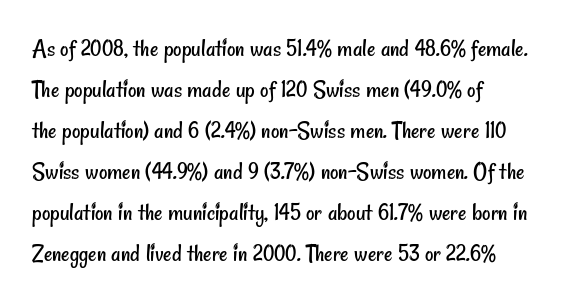
{"bold": "no", "underline": "no", "align": "left", "line_spacing": "normal", "line_spacing_ratio": 1.58, "letter_spacing": "normal", "letter_spacing_em": 0.0, "glyph_px": 26}
